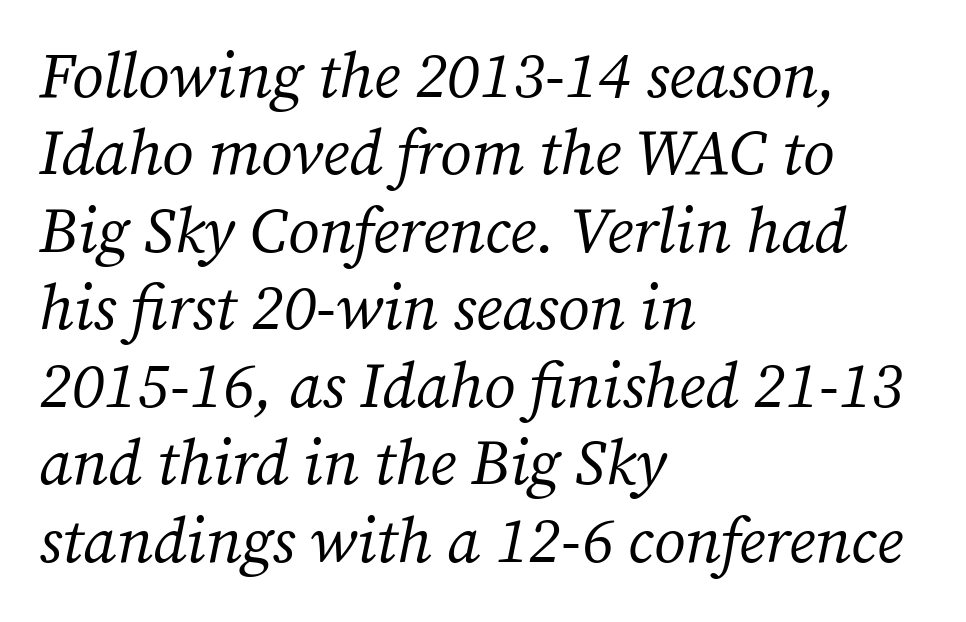
{"serif": "yes", "italic": "yes", "lean": "right", "slant_degrees": 12, "bold": "no", "weight": "regular", "width": "normal", "stroke_contrast": "medium", "x_height": "medium", "monospaced": "no", "underline": "no", "align": "left", "line_spacing_ratio": 1.21, "letter_spacing": "normal", "letter_spacing_em": 0.0, "glyph_px": 64}
